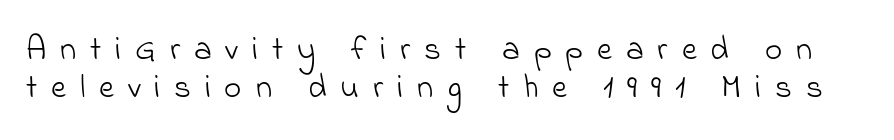
The image shows 33 px light sans-serif type; set tight line spacing (1.15x), unusually wide letter spacing (+0.42 em), not underlined; low stroke contrast and a small x-height.
